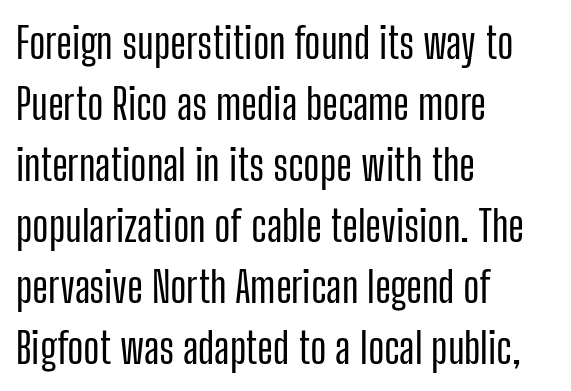
{"serif": "no", "italic": "no", "width": "condensed", "stroke_contrast": "low", "x_height": "medium", "monospaced": "no", "underline": "no", "align": "left", "line_spacing": "normal", "line_spacing_ratio": 1.42, "letter_spacing": "normal", "letter_spacing_em": 0.0, "glyph_px": 43}
